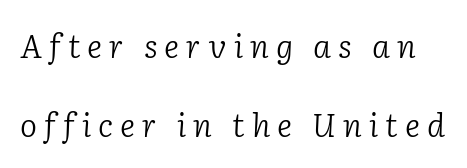
Vertically, the passage feels expansive, rows floating well apart. Yep, that's italic — everything's leaning. Stem width sits at or under what a default text font uses. Honestly, there is no underline to notice here at all.
